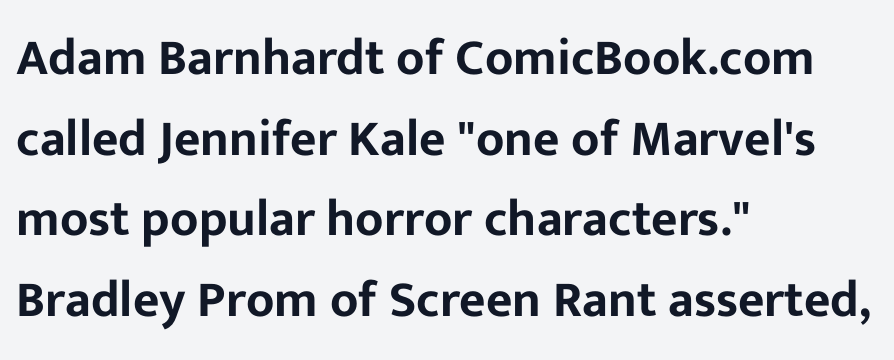
Q: Is the text italic (slanted)? A: No, it is upright.
Q: Is the typeface a serif or a sans-serif typeface? A: Sans-serif.
Q: Is the text underlined? A: No.
Q: How is the paragraph aligned? A: Left-aligned.
Q: Is the spacing between letters normal or unusually wide? A: Normal.
Q: Is the spacing between lines tight, normal or loose? A: Normal.
Q: Width (condensed, normal, or wide)? A: Normal.
Q: Stroke contrast? A: Low.
Q: x-height? A: Medium.
Q: Monospaced? A: No.
